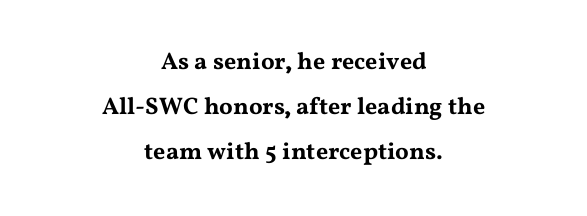
The image shows 24 px text type, upright; set centered, line spacing 1.87x, normal letter spacing, not underlined.
